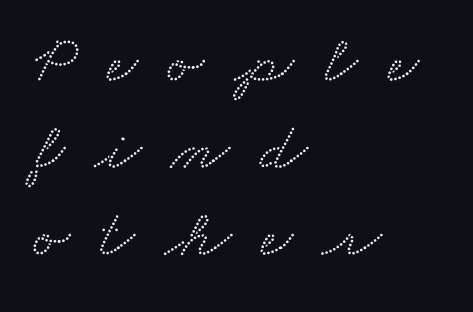
The image shows 68 px wide serif type; set left-aligned, normal line spacing (1.28x), unusually wide letter spacing (+0.44 em), not underlined; medium stroke contrast and a small x-height.
